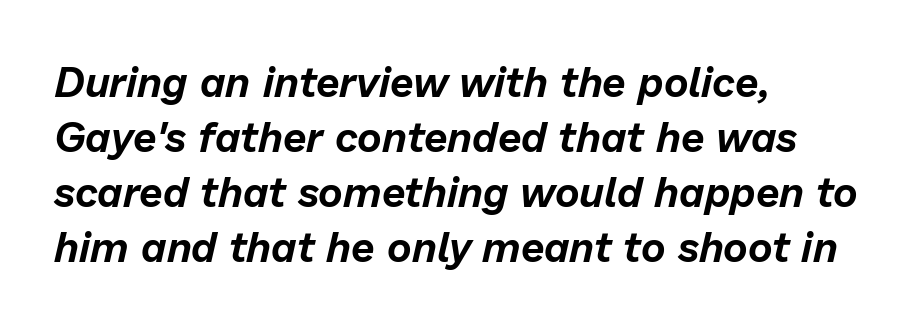
The image shows 42 px text type, italic (leaning right); set left-aligned, normal line spacing (1.31x), normal letter spacing, not underlined; low stroke contrast and a medium x-height.
